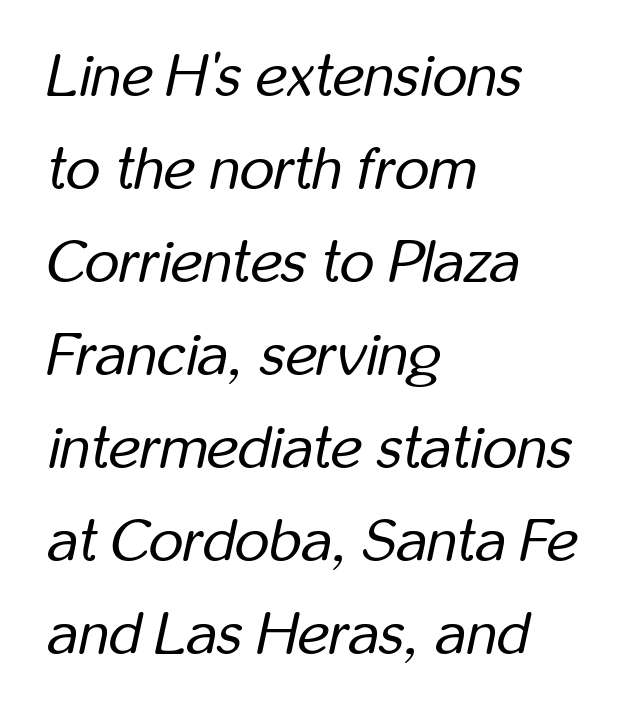
Each letter keeps its own natural width here, so spacing adapts to shape. These lines are set flush left with a ragged right edge. An italicized treatment has been applied to the whole sample. Rows of type keep a routine distance in the vertical direction. Caption: face not bold, strokes unweighted. Only glyphs here, with clear space below each row.
